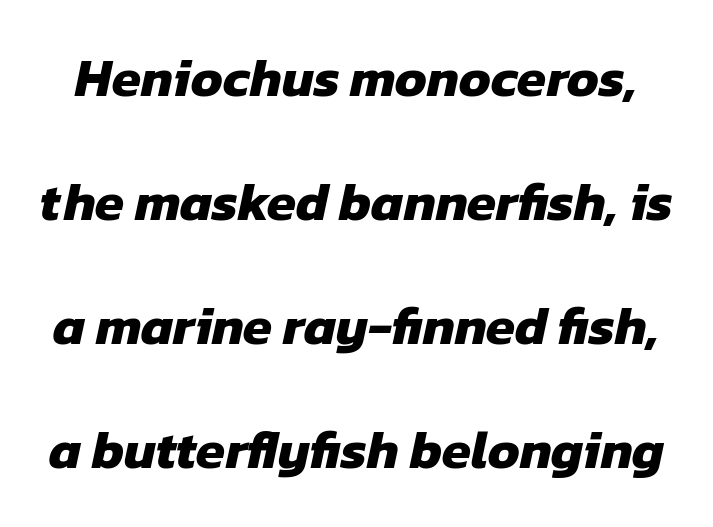
Q: Is the text bold? A: Yes.
Q: Is the typeface a serif or a sans-serif typeface? A: Sans-serif.
Q: Is the text underlined? A: No.
Q: Is the spacing between letters normal or unusually wide? A: Normal.
Q: Is the spacing between lines tight, normal or loose? A: Loose.
Q: Width (condensed, normal, or wide)? A: Normal.
Q: Stroke contrast? A: Low.
Q: x-height? A: Medium.
Q: Monospaced? A: No.
